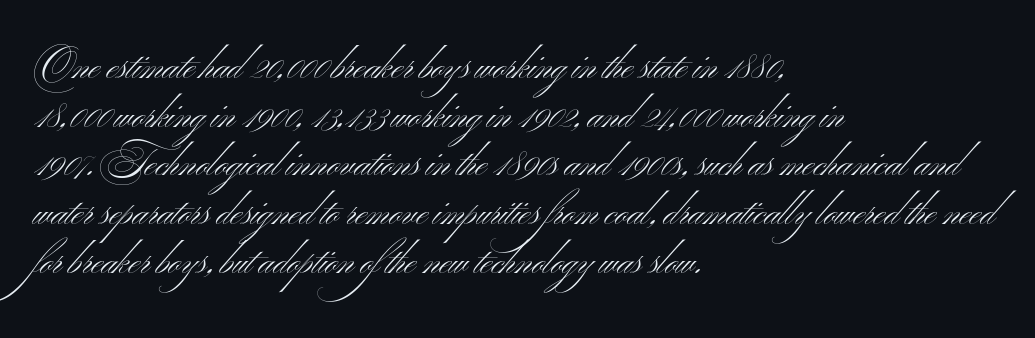
The vertical gap from one line to the next is medium. Each letter keeps its own natural width here, so spacing adapts to shape. The typesetting does not lean heavy: it is not bold. The characters display no serif detailing; their extremities are plain. Words appear dense and cohesive because spacing is normal.
